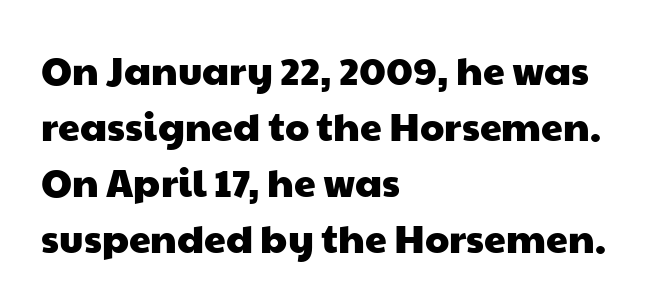
Q: Is the typeface a serif or a sans-serif typeface? A: Sans-serif.
Q: Is the text underlined? A: No.
Q: How is the paragraph aligned? A: Left-aligned.
Q: Is the spacing between letters normal or unusually wide? A: Normal.
Q: Is the spacing between lines tight, normal or loose? A: Normal.
Q: Width (condensed, normal, or wide)? A: Wide.
Q: Stroke contrast? A: Low.
Q: x-height? A: Medium.
Q: Monospaced? A: No.
